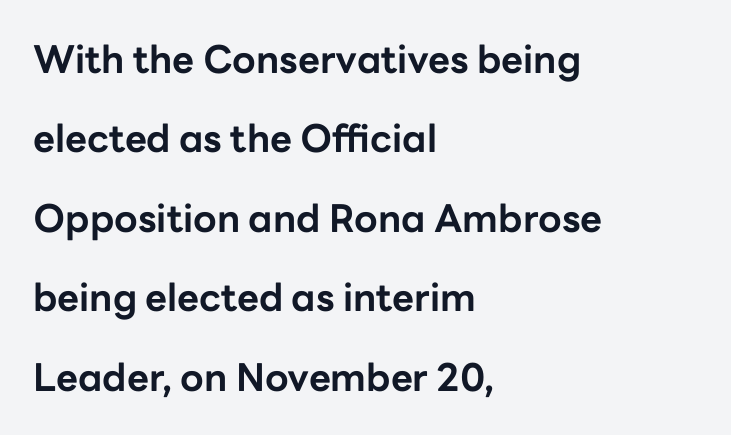
Q: Is the text bold? A: Yes.
Q: Is the text italic (slanted)? A: No, it is upright.
Q: Is the typeface a serif or a sans-serif typeface? A: Sans-serif.
Q: Is the text underlined? A: No.
Q: How is the paragraph aligned? A: Left-aligned.
Q: Is the spacing between letters normal or unusually wide? A: Normal.
Q: Is the spacing between lines tight, normal or loose? A: Loose.
Q: Width (condensed, normal, or wide)? A: Normal.
Q: Stroke contrast? A: Low.
Q: x-height? A: Medium.
Q: Monospaced? A: No.
